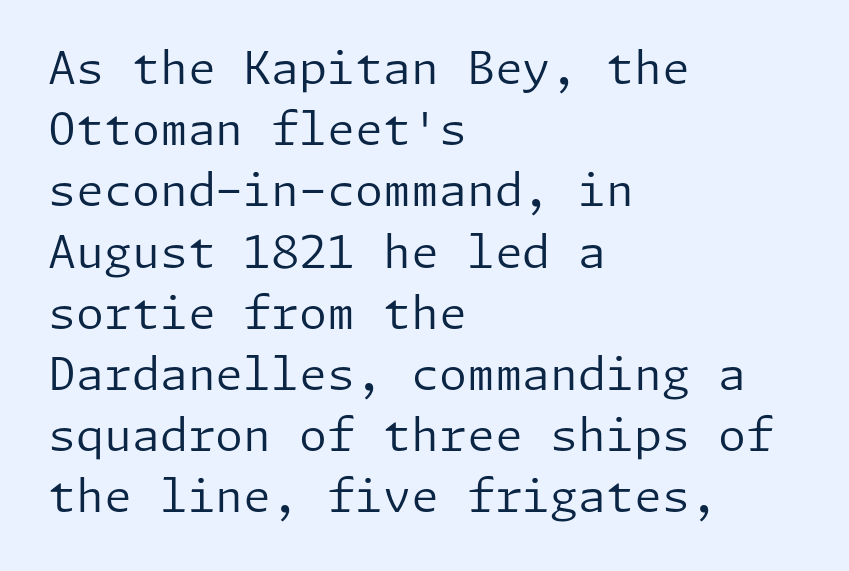
The image shows 45 px regular-weight sans-serif type, upright; set left-aligned, normal line spacing (1.36x), normal letter spacing, not underlined; low stroke contrast and a medium x-height.
